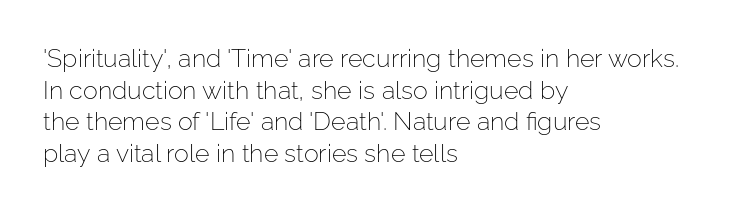
Q: Is the text bold? A: No.
Q: Is the text italic (slanted)? A: No, it is upright.
Q: Is the text underlined? A: No.
Q: How is the paragraph aligned? A: Left-aligned.
Q: Is the spacing between letters normal or unusually wide? A: Normal.
Q: Is the spacing between lines tight, normal or loose? A: Normal.
